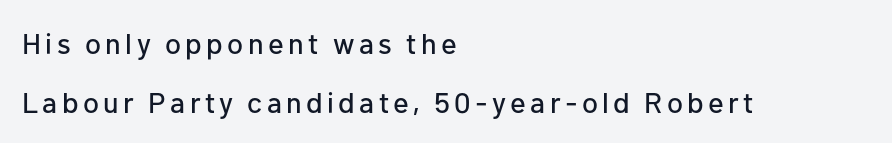
Check the space under the baseline: it is left empty. The glyphs in this specimen are sans serif. Visually the block forms a straight wall on the left and a jagged coastline on the right. Is there much room between lines? Yes — plenty of vertical air separates them.
